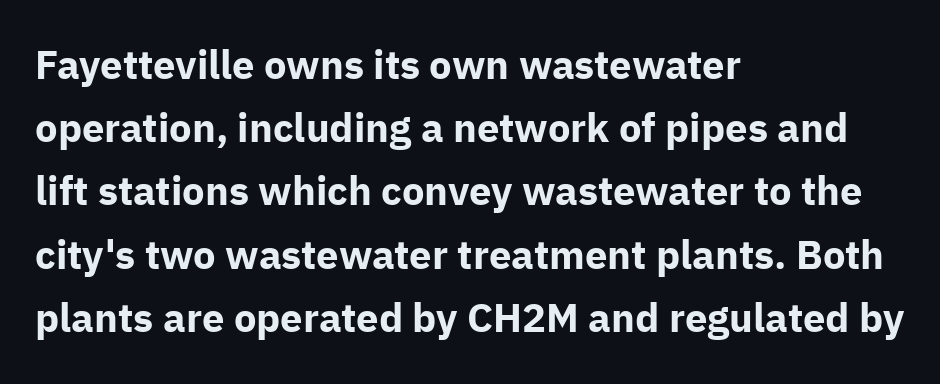
Q: Is the text bold? A: Yes.
Q: Is the text italic (slanted)? A: No, it is upright.
Q: Is the typeface a serif or a sans-serif typeface? A: Sans-serif.
Q: Is the text underlined? A: No.
Q: How is the paragraph aligned? A: Left-aligned.
Q: Is the spacing between letters normal or unusually wide? A: Normal.
Q: Is the spacing between lines tight, normal or loose? A: Normal.
Q: Width (condensed, normal, or wide)? A: Normal.
Q: Stroke contrast? A: Low.
Q: x-height? A: Medium.
Q: Monospaced? A: No.
